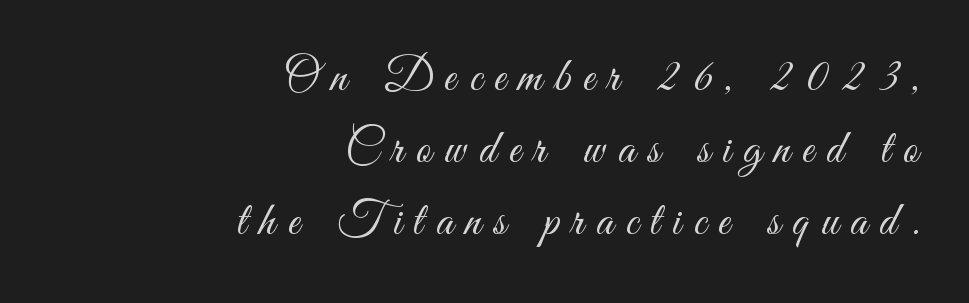
The image shows 47 px light, condensed sans-serif type; set right-aligned, normal line spacing (1.53x), unusually wide letter spacing (+0.27 em), not underlined; medium stroke contrast and a small x-height.
